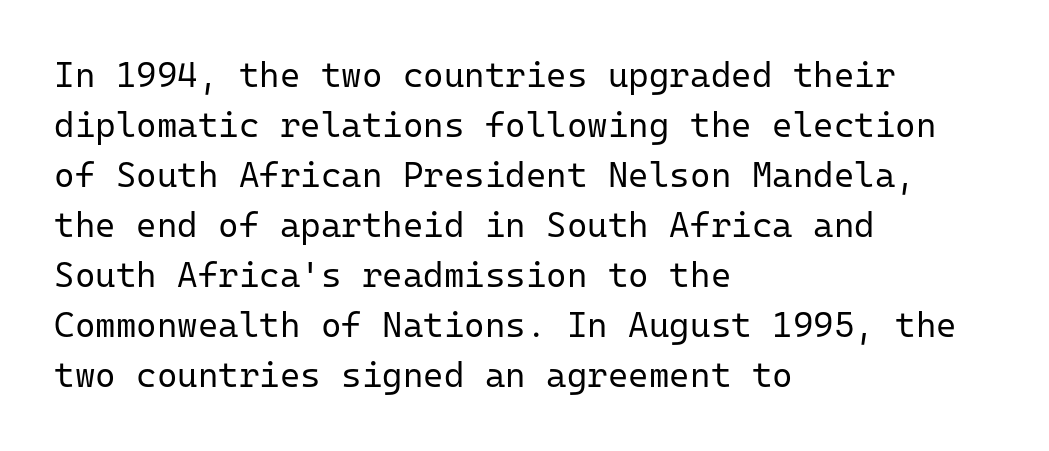
The image shows 35 px regular-weight sans-serif type, upright, monospaced; set left-aligned, normal line spacing (1.43x), normal letter spacing, not underlined; low stroke contrast and a medium x-height.
